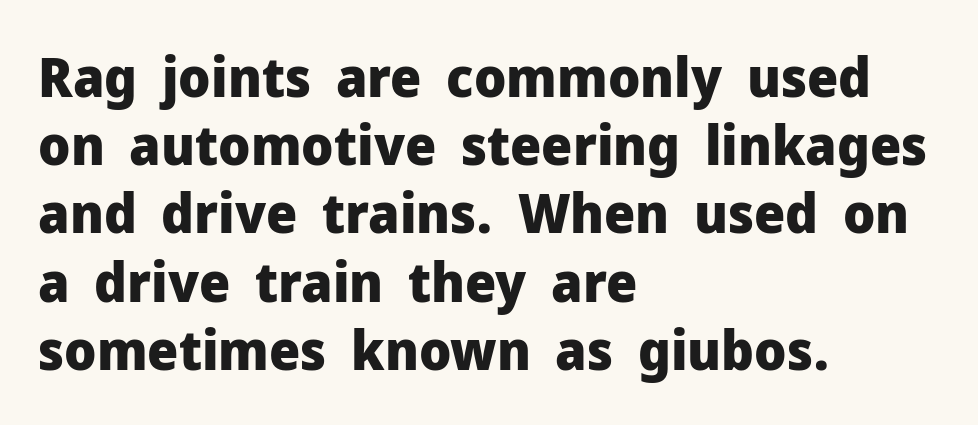
Q: Is the text bold? A: Yes.
Q: Is the text italic (slanted)? A: No, it is upright.
Q: Is the typeface a serif or a sans-serif typeface? A: Sans-serif.
Q: Is the text underlined? A: No.
Q: How is the paragraph aligned? A: Left-aligned.
Q: Is the spacing between letters normal or unusually wide? A: Normal.
Q: Width (condensed, normal, or wide)? A: Normal.
Q: Stroke contrast? A: Low.
Q: x-height? A: Medium.
Q: Monospaced? A: No.
